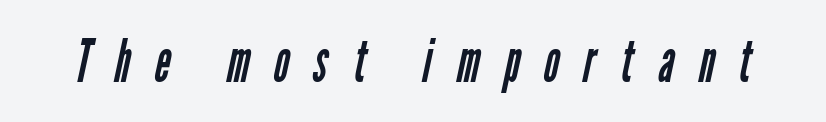
Spacing verdict: proportional, widths tailored to each character. This rendering employs a face without finishing strokes, i.e., a sans-serif. Between one letter and the next there's a generous, obvious gap. Descenders hang freely into open space.
